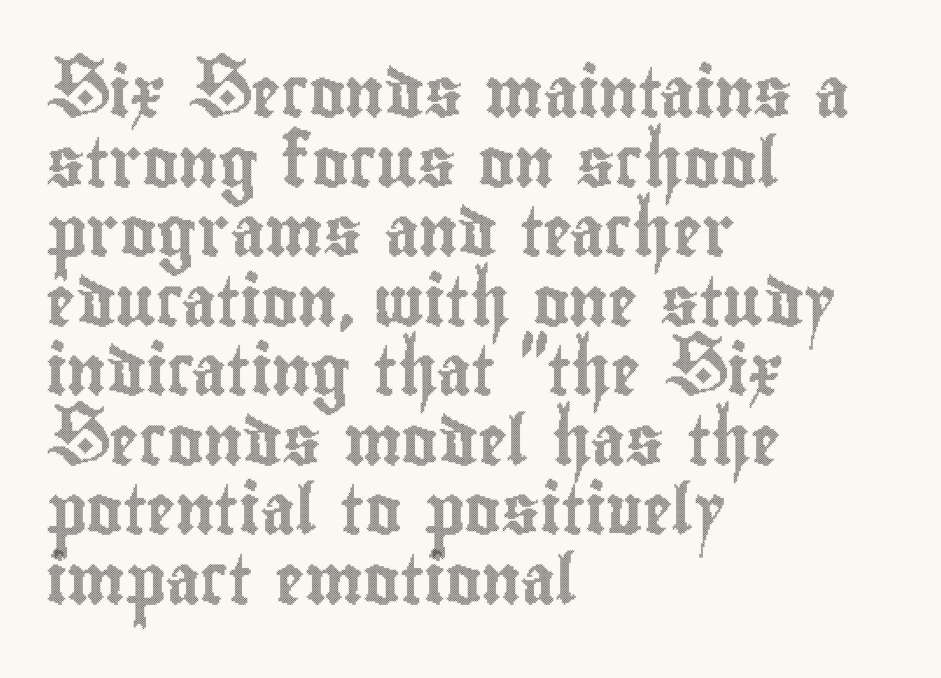
Q: Is the text italic (slanted)? A: No, it is upright.
Q: Is the text underlined? A: No.
Q: How is the paragraph aligned? A: Left-aligned.
Q: Is the spacing between letters normal or unusually wide? A: Normal.
Q: Is the spacing between lines tight, normal or loose? A: Normal.
Q: Width (condensed, normal, or wide)? A: Condensed.
Q: x-height? A: Small.
Q: Monospaced? A: No.
